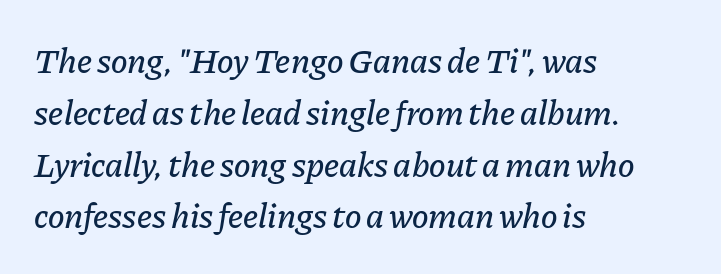
You could not count columns in this text — the font is proportionally spaced. Descenders hang freely into open space. Each word holds together tightly as a unit, with standard inter-letter gaps. Every row of glyphs begins at an identical x-position on the left. Evenly set lines give the paragraph a standard silhouette. Is the type slanted? Yes — the strokes lean at a clear angle.
